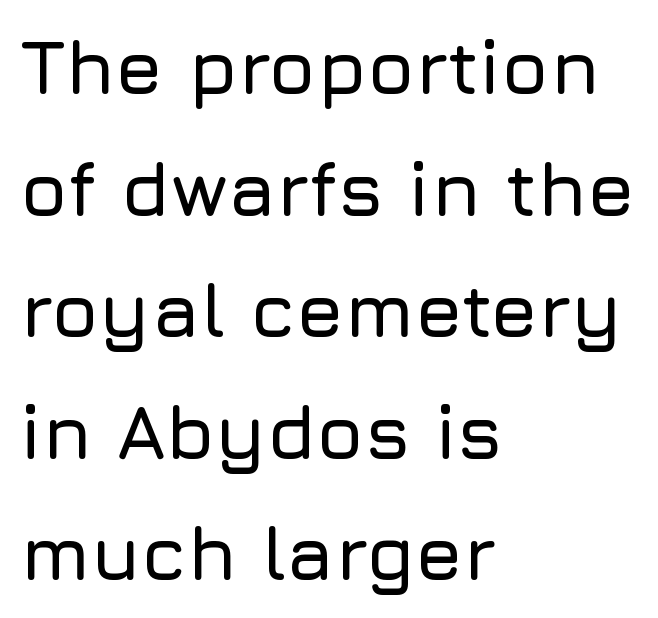
Q: Is the text italic (slanted)? A: No, it is upright.
Q: Is the typeface a serif or a sans-serif typeface? A: Sans-serif.
Q: Is the text underlined? A: No.
Q: How is the paragraph aligned? A: Left-aligned.
Q: Is the spacing between letters normal or unusually wide? A: Normal.
Q: Is the spacing between lines tight, normal or loose? A: Normal.
Q: Width (condensed, normal, or wide)? A: Normal.
Q: Stroke contrast? A: Low.
Q: x-height? A: Medium.
Q: Monospaced? A: No.
